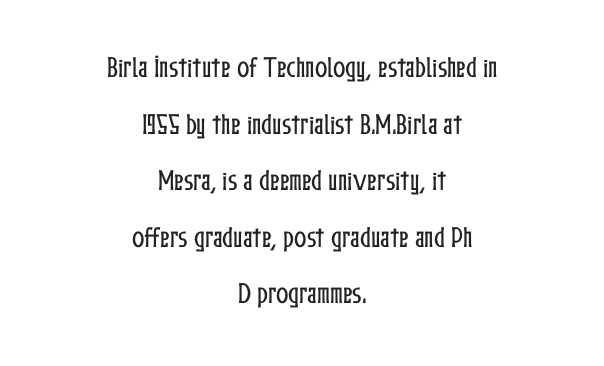
{"italic": "no", "underline": "no", "align": "center", "line_spacing": "loose", "line_spacing_ratio": 2.46, "letter_spacing": "normal", "letter_spacing_em": 0.0, "glyph_px": 23}
